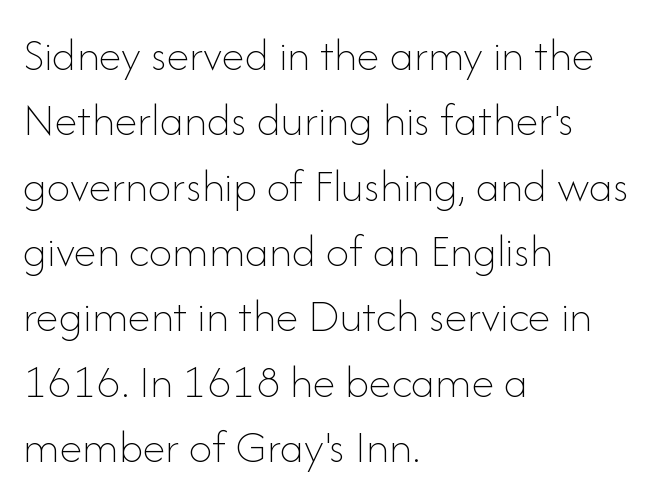
The rendering uses natural spacing where letterforms have individual widths. Summary of weight: not heavy and not bold. The leading is moderate, giving the passage an even texture. No word sits above an underline. The letters stand upright; this is a roman face. Reading down the block, your eye returns to a fixed left position each line.
